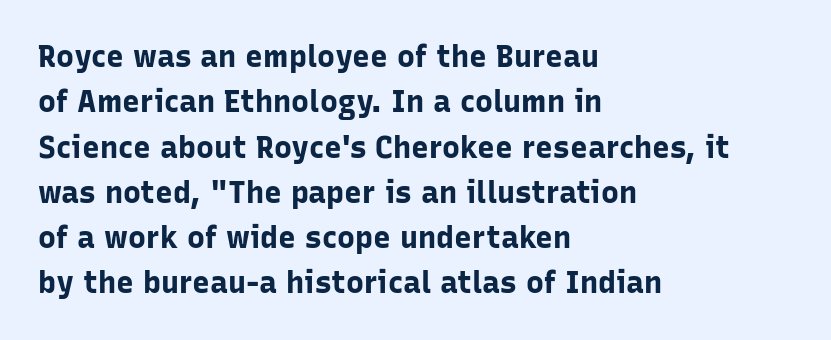
{"serif": "no", "italic": "no", "bold": "yes", "weight": "bold", "width": "normal", "stroke_contrast": "low", "x_height": "medium", "monospaced": "no", "underline": "no", "align": "left", "line_spacing": "normal", "line_spacing_ratio": 1.51, "letter_spacing": "normal", "letter_spacing_em": 0.0, "glyph_px": 30}
